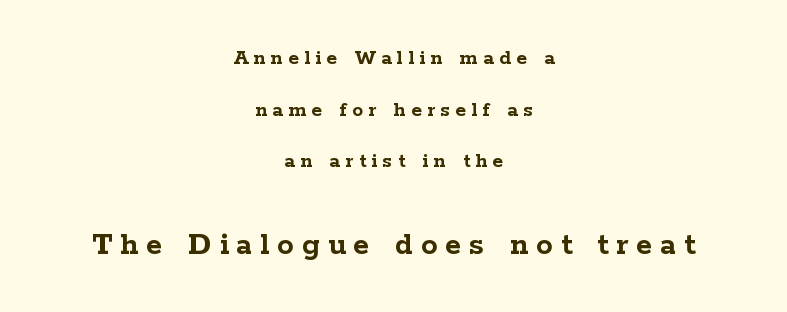
Q: Is the text bold? A: Yes.
Q: Is the text italic (slanted)? A: No, it is upright.
Q: Is the typeface a serif or a sans-serif typeface? A: Serif.
Q: Is the text underlined? A: No.
Q: How is the paragraph aligned? A: Centered.
Q: Is the spacing between letters normal or unusually wide? A: Unusually wide.
Q: Is the spacing between lines tight, normal or loose? A: Loose.
Q: Which block of text is set in a larger size, the first (top) or the second (bottom)? A: The second (bottom) one.
Q: Width (condensed, normal, or wide)? A: Wide.
Q: Stroke contrast? A: Low.
Q: x-height? A: Medium.
Q: Monospaced? A: No.
